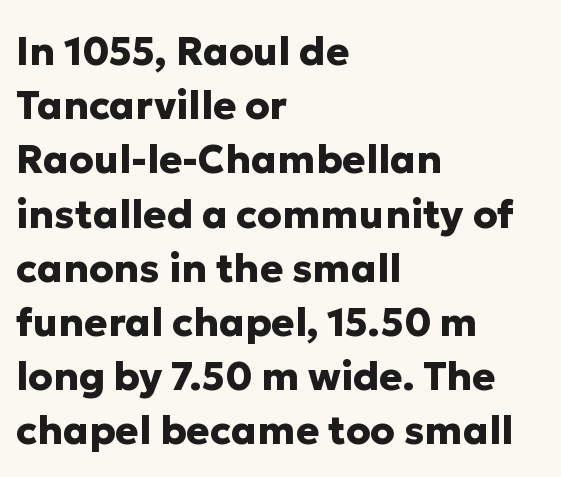
Observe the absence of serifs on each vertical stroke in this sample. A student would call this left alignment; a typographer would say flush left, rag right. Note the varied advance widths — an 'i' is clearly narrower than an 'm'. Rendered with straight, roman letterforms. Characters follow at the spacing the type designer built in. Heft: maximum for text — a bold.
